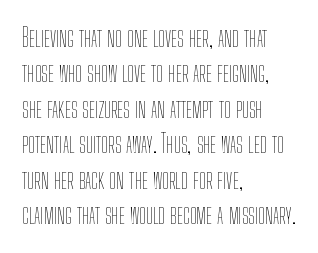
The image shows 25 px text type, upright; set left-aligned, normal line spacing (1.42x), normal letter spacing, not underlined.
